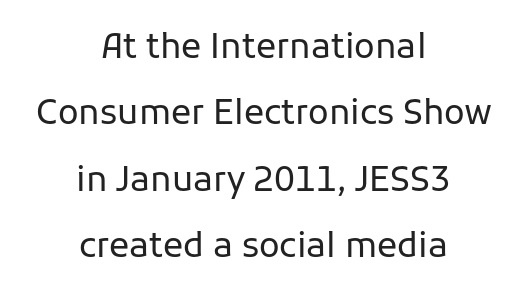
{"serif": "no", "italic": "no", "bold": "no", "weight": "regular", "width": "normal", "stroke_contrast": "low", "x_height": "medium", "monospaced": "no", "underline": "no", "align": "center", "line_spacing": "loose", "line_spacing_ratio": 1.95, "letter_spacing": "normal", "letter_spacing_em": 0.0, "glyph_px": 34}
